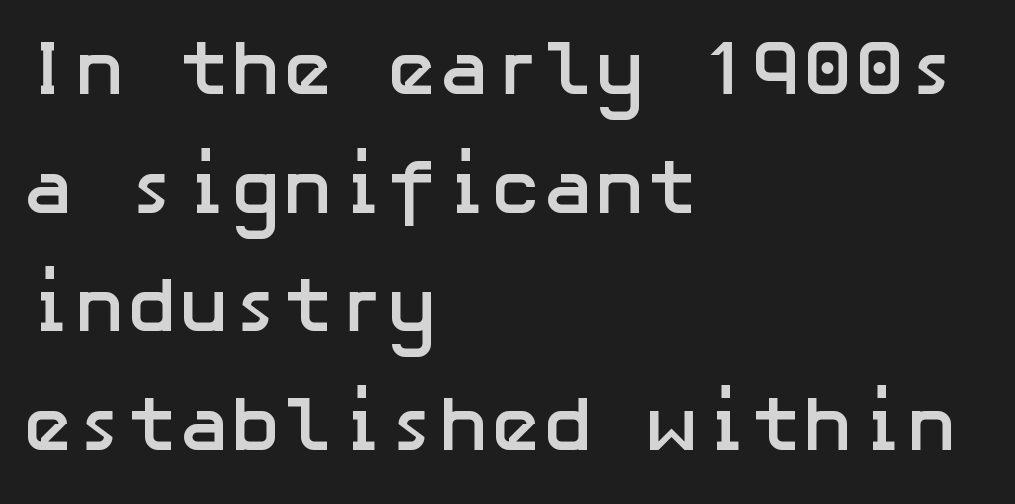
Q: Is the text bold? A: Yes.
Q: Is the text italic (slanted)? A: No, it is upright.
Q: Is the typeface a serif or a sans-serif typeface? A: Sans-serif.
Q: Is the text underlined? A: No.
Q: How is the paragraph aligned? A: Left-aligned.
Q: Is the spacing between letters normal or unusually wide? A: Normal.
Q: Is the spacing between lines tight, normal or loose? A: Normal.
Q: Width (condensed, normal, or wide)? A: Normal.
Q: Stroke contrast? A: Low.
Q: x-height? A: Medium.
